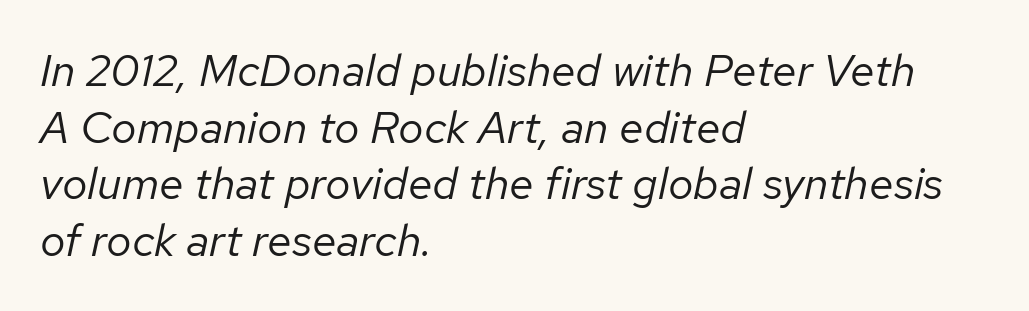
Q: Is the text bold? A: No.
Q: Is the text italic (slanted)? A: Yes, it leans right by about 12 degrees.
Q: Is the text underlined? A: No.
Q: How is the paragraph aligned? A: Left-aligned.
Q: Is the spacing between letters normal or unusually wide? A: Normal.
Q: Is the spacing between lines tight, normal or loose? A: Normal.
Q: Width (condensed, normal, or wide)? A: Normal.
Q: Stroke contrast? A: Low.
Q: x-height? A: Medium.
Q: Monospaced? A: No.
